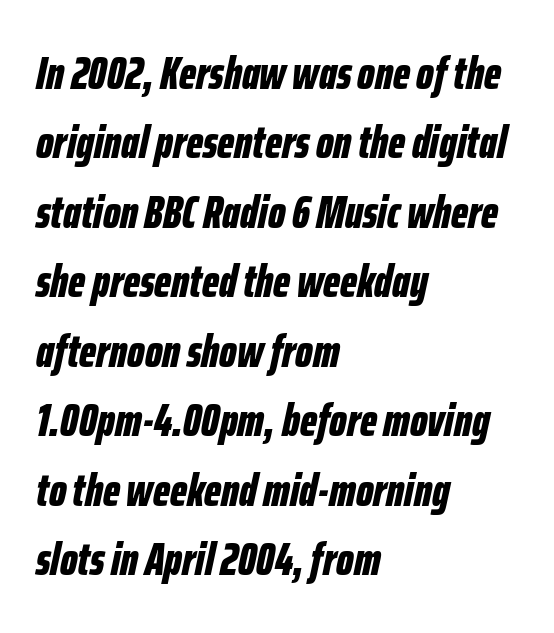
{"italic": "yes", "lean": "right", "slant_degrees": 12, "bold": "yes", "weight": "bold", "width": "condensed", "stroke_contrast": "low", "x_height": "medium", "monospaced": "no", "underline": "no", "align": "left", "line_spacing": "normal", "line_spacing_ratio": 1.51, "letter_spacing": "normal", "letter_spacing_em": 0.0, "glyph_px": 46}
